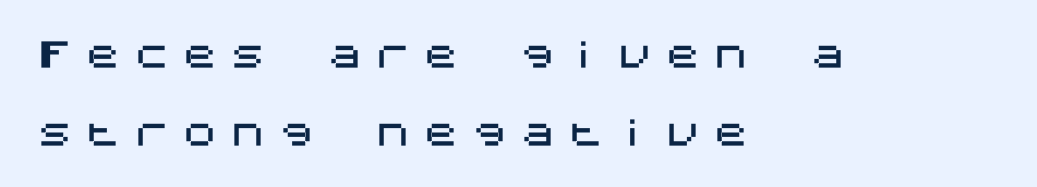
The image shows 35 px sans-serif type, upright; set left-aligned, loose line spacing (2.22x), unusually wide letter spacing (+0.38 em), not underlined; medium stroke contrast and a large x-height.
